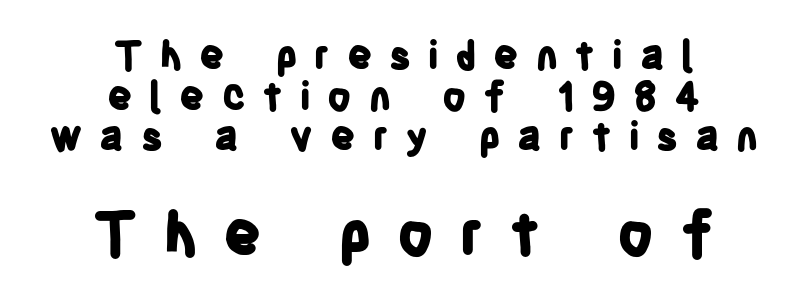
{"serif": "no", "italic": "no", "bold": "yes", "weight": "bold", "width": "condensed", "stroke_contrast": "low", "x_height": "large", "monospaced": "no", "underline": "no", "align": "center", "line_spacing": "tight", "line_spacing_ratio": 1.04, "letter_spacing": "wide", "letter_spacing_em": 0.43, "larger_block": "second", "size_ratio": 1.51, "glyph_px": 59}
